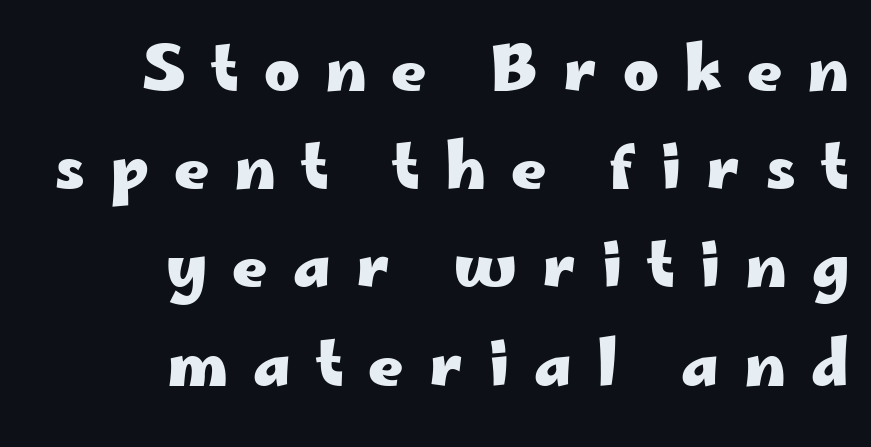
The image shows 61 px heavy, wide sans-serif type, upright; set right-aligned, normal line spacing (1.61x), unusually wide letter spacing (+0.41 em), not underlined; low stroke contrast and a small x-height.
